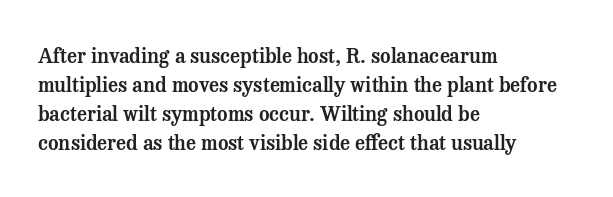
{"italic": "no", "underline": "no", "align": "left", "line_spacing": "normal", "line_spacing_ratio": 1.45, "letter_spacing": "normal", "letter_spacing_em": 0.0, "glyph_px": 20}
